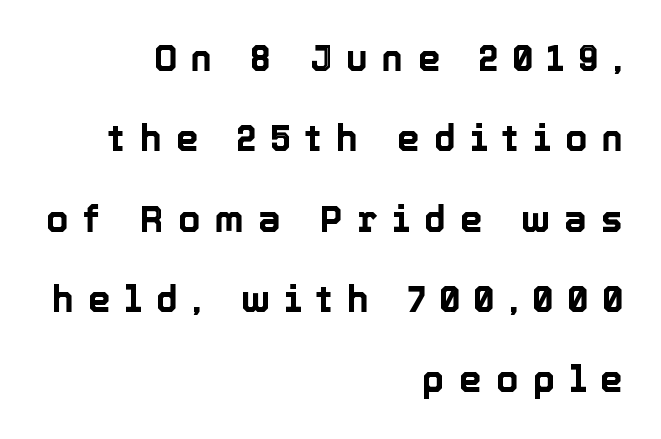
{"italic": "no", "width": "normal", "x_height": "medium", "monospaced": "no", "underline": "no", "align": "right", "line_spacing": "loose", "line_spacing_ratio": 2.23, "letter_spacing": "wide", "letter_spacing_em": 0.4, "glyph_px": 36}
